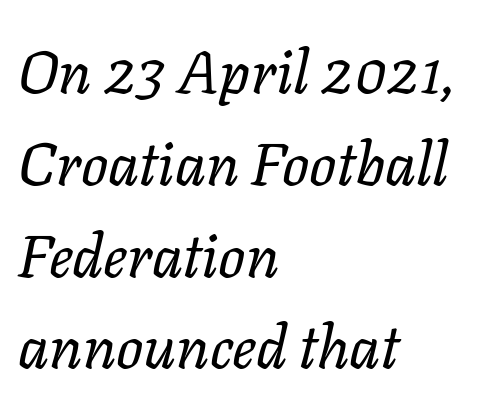
{"italic": "yes", "lean": "right", "slant_degrees": 11, "bold": "no", "weight": "regular", "width": "normal", "stroke_contrast": "low", "x_height": "medium", "monospaced": "no", "underline": "no", "align": "left", "line_spacing": "normal", "line_spacing_ratio": 1.53, "letter_spacing": "normal", "letter_spacing_em": 0.0, "glyph_px": 60}
